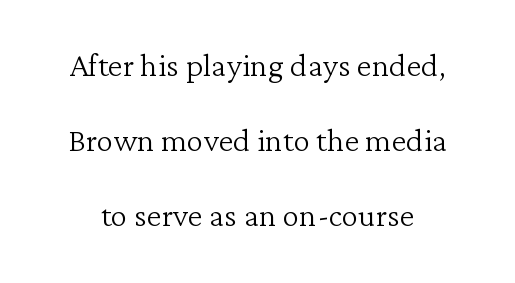
{"serif": "yes", "italic": "no", "bold": "no", "weight": "light", "width": "normal", "stroke_contrast": "low", "x_height": "medium", "monospaced": "no", "underline": "no", "align": "center", "line_spacing_ratio": 1.78, "letter_spacing": "normal", "letter_spacing_em": 0.0, "glyph_px": 42}
